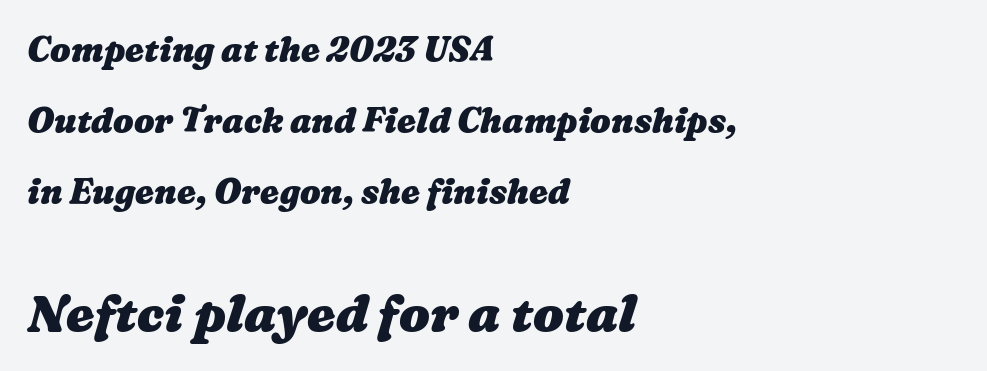
The image shows 51 px heavy, wide type; set left-aligned, loose line spacing (2.09x), normal letter spacing, not underlined; the second (bottom) block is 1.5x larger; medium stroke contrast and a medium x-height.
